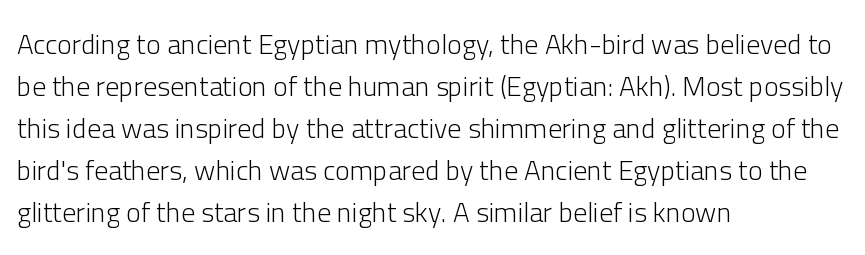
The image shows 28 px light sans-serif type, upright; set left-aligned, normal line spacing (1.5x), normal letter spacing, not underlined; low stroke contrast and a medium x-height.
